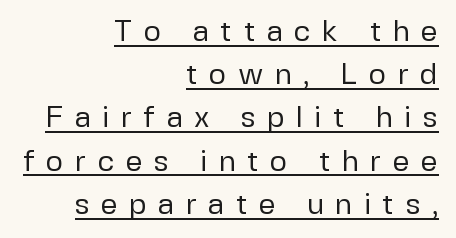
{"serif": "no", "italic": "no", "bold": "no", "weight": "regular", "width": "normal", "stroke_contrast": "low", "x_height": "medium", "monospaced": "no", "underline": "yes", "align": "right", "line_spacing": "normal", "line_spacing_ratio": 1.44, "letter_spacing": "wide", "letter_spacing_em": 0.37, "glyph_px": 30}
